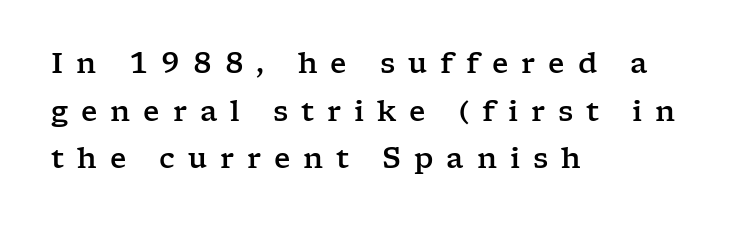
The lettering stays uniformly vertical, giving the passage a roman look. The letters carry serifs — small finishing strokes at the ends of their stems. The gap between lines stays unmarked. Compared with typical body copy, the letter spacing here is much looser. The rendering uses natural spacing where letterforms have individual widths.
